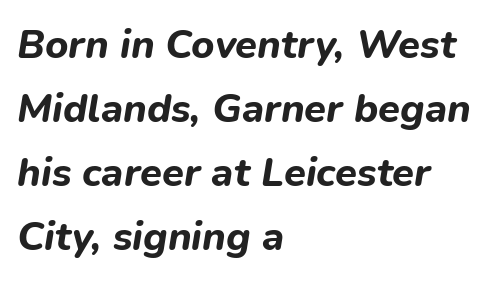
In terms of letterspacing, this is plain default setting. Lines of text with bare space underneath. Compared with a centered layout, this one pins lines to the left instead. Whoever set this chose a conventional vertical rhythm. Posture: slanted.
